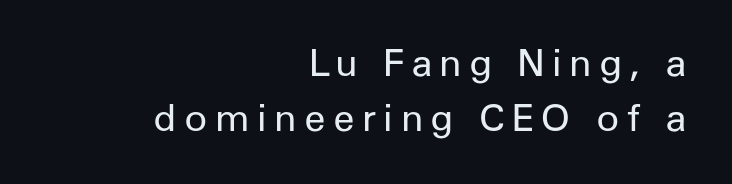
{"serif": "no", "italic": "no", "bold": "no", "weight": "regular", "width": "normal", "stroke_contrast": "low", "x_height": "medium", "monospaced": "no", "underline": "no", "align": "right", "line_spacing": "normal", "line_spacing_ratio": 1.44, "glyph_px": 38}
